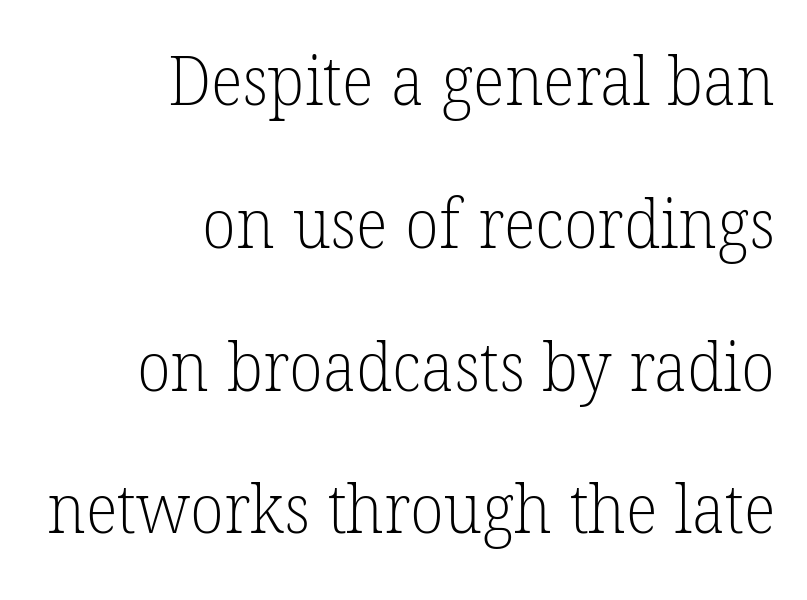
Q: Is the text bold? A: No.
Q: Is the typeface a serif or a sans-serif typeface? A: Serif.
Q: Is the text underlined? A: No.
Q: How is the paragraph aligned? A: Right-aligned.
Q: Is the spacing between letters normal or unusually wide? A: Normal.
Q: Is the spacing between lines tight, normal or loose? A: Loose.
Q: Width (condensed, normal, or wide)? A: Normal.
Q: Stroke contrast? A: Low.
Q: x-height? A: Medium.
Q: Monospaced? A: No.
